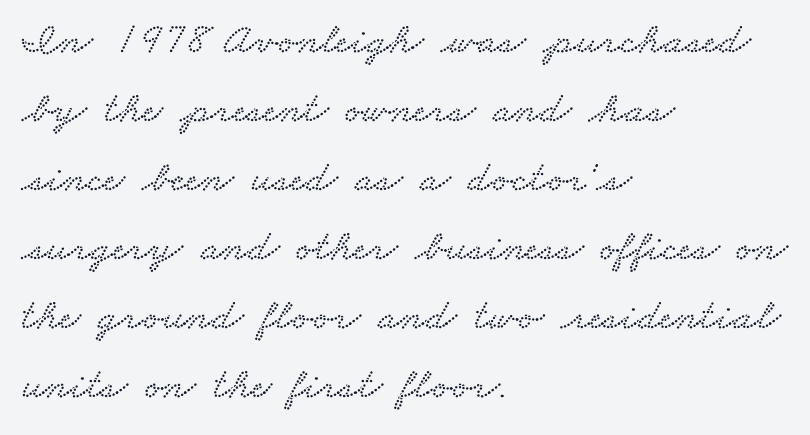
The image shows 44 px wide serif type; set left-aligned, normal line spacing (1.57x), normal letter spacing, not underlined; low stroke contrast and a small x-height.
